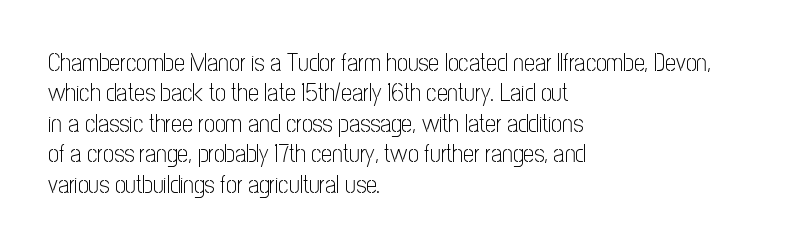
Q: Is the text bold? A: No.
Q: Is the text italic (slanted)? A: No, it is upright.
Q: Is the text underlined? A: No.
Q: How is the paragraph aligned? A: Left-aligned.
Q: Is the spacing between letters normal or unusually wide? A: Normal.
Q: Is the spacing between lines tight, normal or loose? A: Normal.
